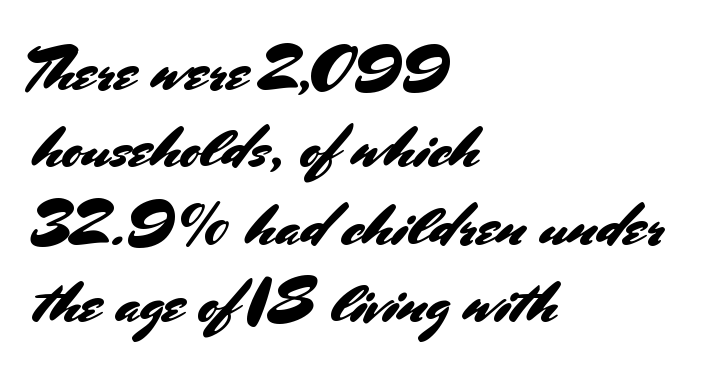
Regarding serifs, this sample does without them. Does extra space separate the letters? No, they use regular spacing. Baseline-to-baseline distance is the conventional proportion of letter height. Alignment: flush left.
